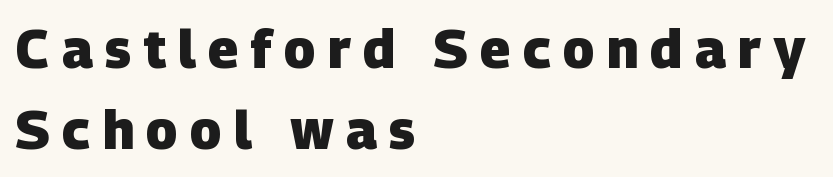
The image shows 53 px heavy sans-serif type; set left-aligned, normal line spacing (1.52x), unusually wide letter spacing (+0.23 em), not underlined; low stroke contrast and a large x-height.
